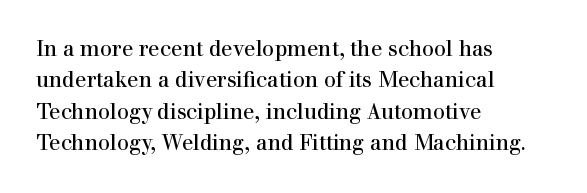
The image shows 21 px text type, upright; set left-aligned, normal line spacing (1.5x), normal letter spacing, not underlined.
